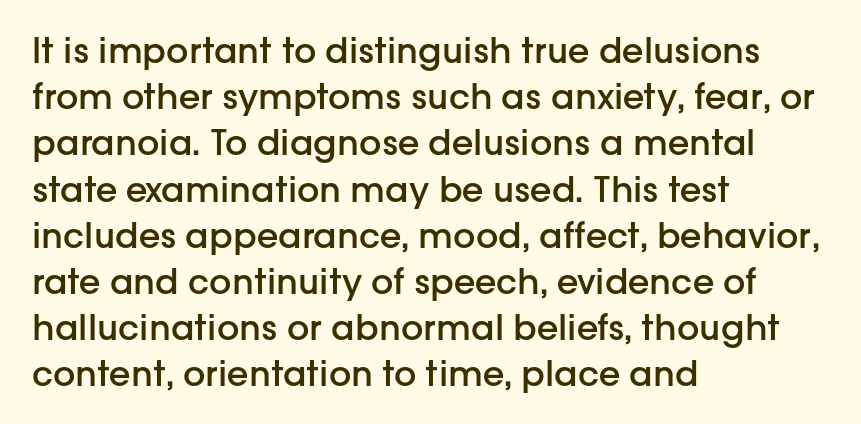
Q: Is the text bold? A: Semi-bold.
Q: Is the text italic (slanted)? A: No, it is upright.
Q: Is the typeface a serif or a sans-serif typeface? A: Sans-serif.
Q: Is the text underlined? A: No.
Q: How is the paragraph aligned? A: Left-aligned.
Q: Is the spacing between letters normal or unusually wide? A: Normal.
Q: Is the spacing between lines tight, normal or loose? A: Normal.
Q: Width (condensed, normal, or wide)? A: Normal.
Q: Stroke contrast? A: Low.
Q: x-height? A: Medium.
Q: Monospaced? A: No.
